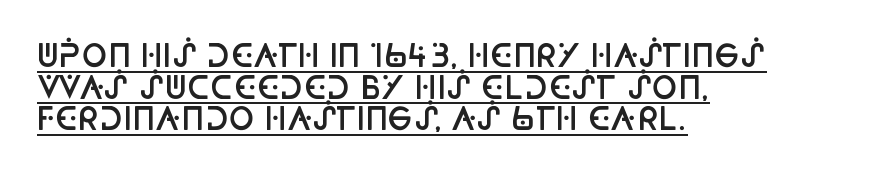
The image shows 31 px semibold, condensed sans-serif type, upright; set left-aligned, tight line spacing (1.02x), normal letter spacing, underlined; low stroke contrast and a large x-height.
